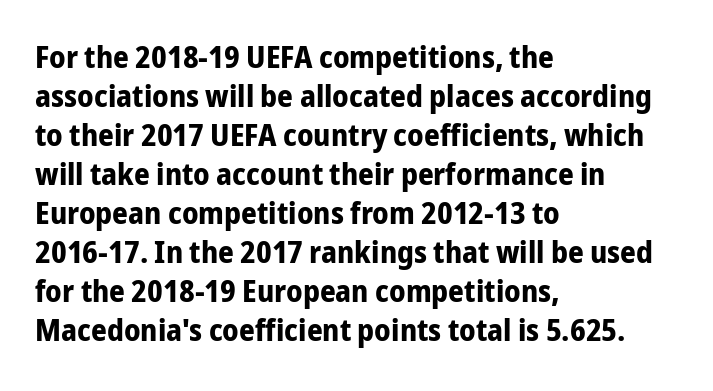
{"serif": "no", "italic": "no", "bold": "yes", "weight": "bold", "width": "condensed", "stroke_contrast": "low", "x_height": "medium", "monospaced": "no", "underline": "no", "align": "left", "line_spacing": "normal", "line_spacing_ratio": 1.26, "letter_spacing": "normal", "letter_spacing_em": 0.0, "glyph_px": 31}
